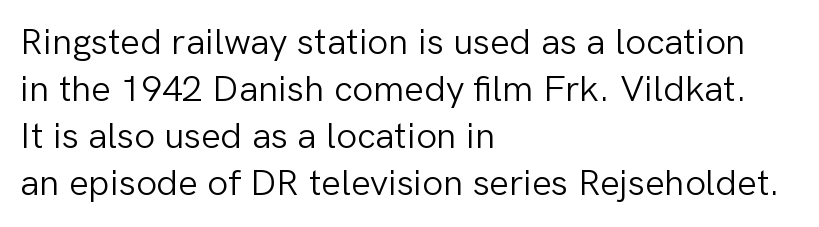
No heavy texture on the line: the type isn't bold. The compositor pushed each line to the left boundary. Vertical strokes here are truly vertical. The rendering uses a moderate line-height, typical for paragraphs. Here the designer chose a conventional face with non-uniform glyph widths.
